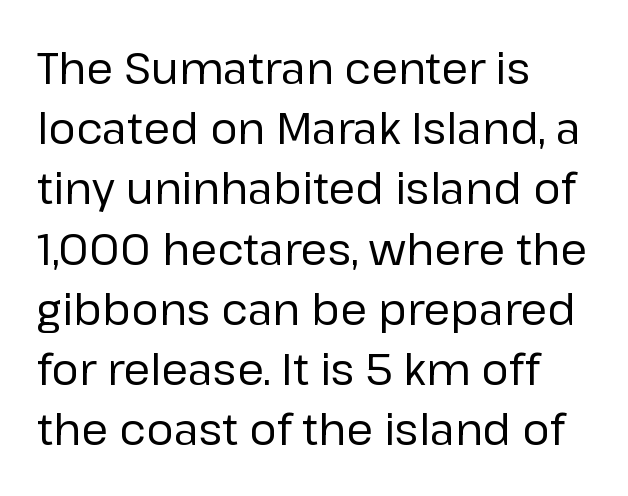
The image shows 43 px regular-weight sans-serif type, upright; set left-aligned, normal line spacing (1.4x), normal letter spacing, not underlined; low stroke contrast and a medium x-height.
